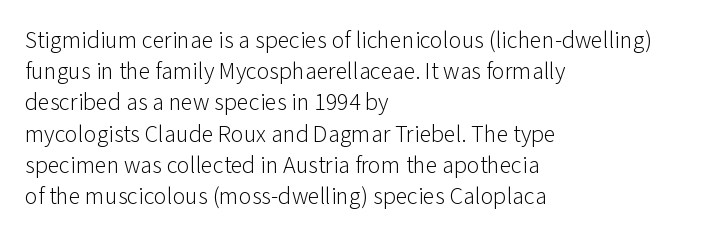
The ragged edge is on the right, which tells us the setting is flush left. The passage shown is not underscored anywhere. These lines were composed using upright roman letters. This sample uses plain, unmodified letter spacing. Reading down the column, the eye jumps a familiar distance to each next line.
